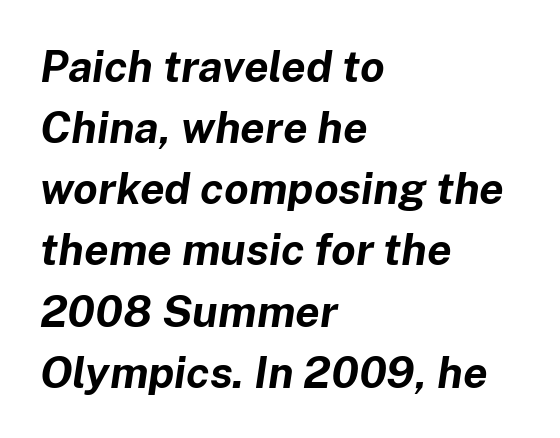
Q: Is the text bold? A: Yes.
Q: Is the text italic (slanted)? A: Yes, it leans right by about 8 degrees.
Q: Is the text underlined? A: No.
Q: How is the paragraph aligned? A: Left-aligned.
Q: Is the spacing between letters normal or unusually wide? A: Normal.
Q: Is the spacing between lines tight, normal or loose? A: Normal.
Q: Width (condensed, normal, or wide)? A: Normal.
Q: Stroke contrast? A: Low.
Q: x-height? A: Medium.
Q: Monospaced? A: No.
